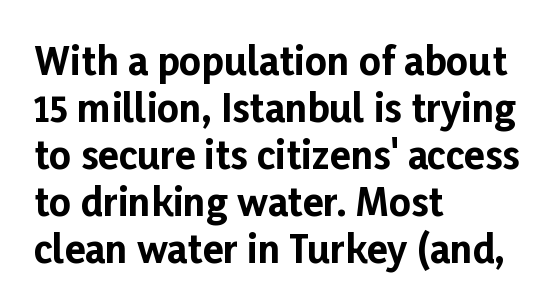
{"serif": "no", "italic": "no", "bold": "yes", "weight": "bold", "width": "normal", "stroke_contrast": "low", "x_height": "medium", "monospaced": "no", "underline": "no", "align": "left", "line_spacing_ratio": 1.24, "letter_spacing": "normal", "letter_spacing_em": 0.0, "glyph_px": 38}
